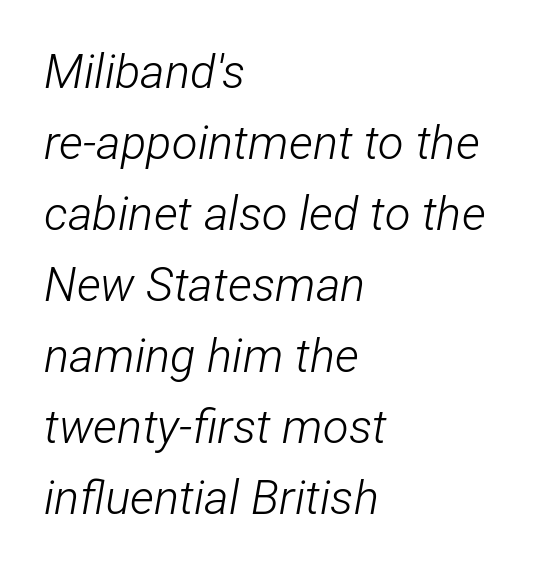
Q: Is the text bold? A: No.
Q: Is the text italic (slanted)? A: Yes, it leans right by about 12 degrees.
Q: Is the text underlined? A: No.
Q: How is the paragraph aligned? A: Left-aligned.
Q: Is the spacing between letters normal or unusually wide? A: Normal.
Q: Is the spacing between lines tight, normal or loose? A: Normal.
Q: Width (condensed, normal, or wide)? A: Condensed.
Q: Stroke contrast? A: Low.
Q: x-height? A: Medium.
Q: Monospaced? A: No.
